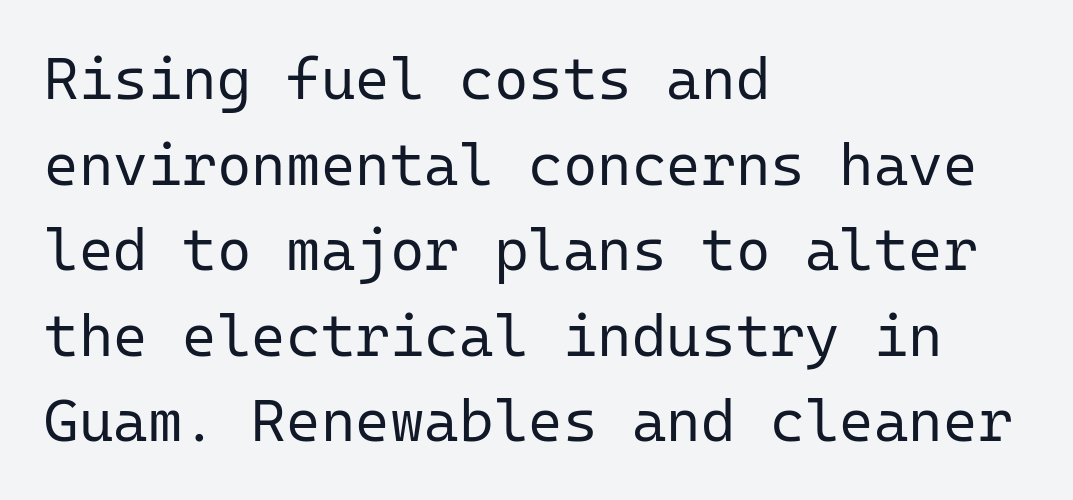
The image shows 59 px regular-weight sans-serif type, upright, monospaced; set left-aligned, normal line spacing (1.45x), normal letter spacing, not underlined; low stroke contrast and a medium x-height.
